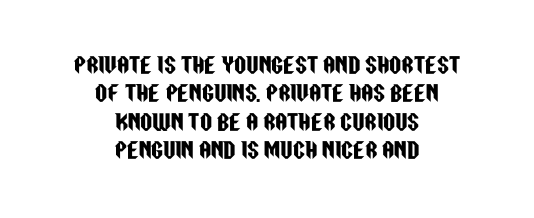
The image shows 21 px text type, upright; set centered, normal line spacing (1.35x), normal letter spacing, not underlined.
